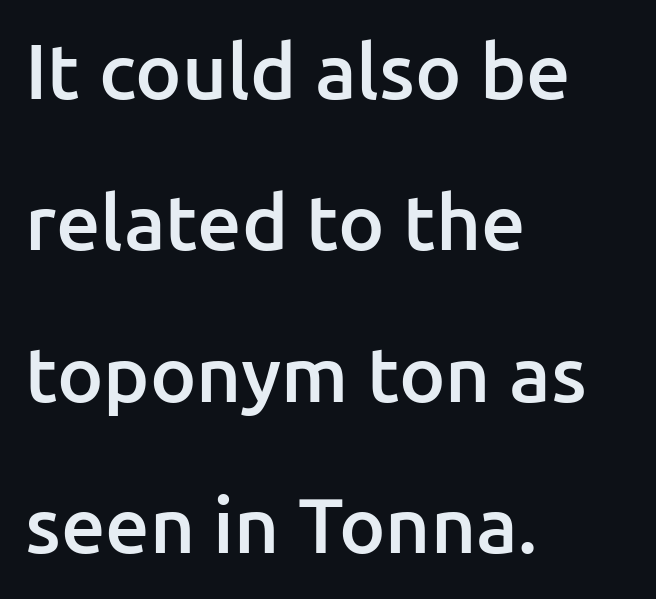
Q: Is the text bold? A: Semi-bold.
Q: Is the text italic (slanted)? A: No, it is upright.
Q: Is the typeface a serif or a sans-serif typeface? A: Sans-serif.
Q: Is the text underlined? A: No.
Q: How is the paragraph aligned? A: Left-aligned.
Q: Is the spacing between letters normal or unusually wide? A: Normal.
Q: Is the spacing between lines tight, normal or loose? A: Loose.
Q: Width (condensed, normal, or wide)? A: Normal.
Q: Stroke contrast? A: Low.
Q: x-height? A: Medium.
Q: Monospaced? A: No.
